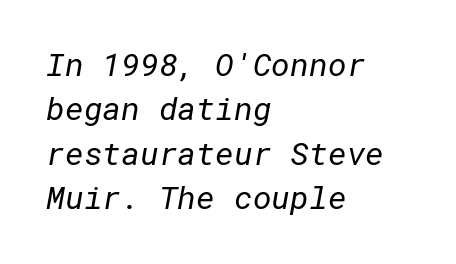
Q: Is the text bold? A: No.
Q: Is the typeface a serif or a sans-serif typeface? A: Sans-serif.
Q: Is the text underlined? A: No.
Q: How is the paragraph aligned? A: Left-aligned.
Q: Is the spacing between letters normal or unusually wide? A: Normal.
Q: Is the spacing between lines tight, normal or loose? A: Normal.
Q: Width (condensed, normal, or wide)? A: Normal.
Q: Stroke contrast? A: Low.
Q: x-height? A: Medium.
